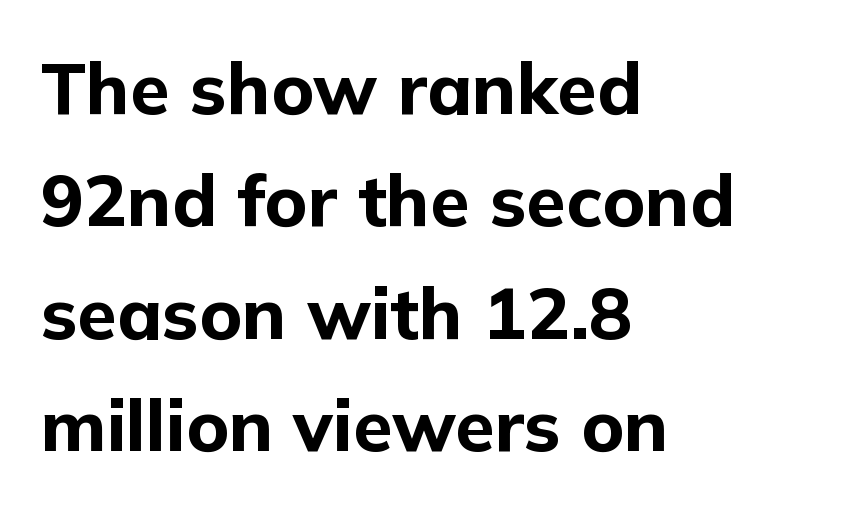
The line-height multiplier appears to be the usual default. Thick stems and heavy bowls — unmistakably bold. The rendering uses natural spacing where letterforms have individual widths. Visually the block forms a straight wall on the left and a jagged coastline on the right. The foot of each line stays bare and open. How are the letters spaced? Ordinarily, with no added tracking.
